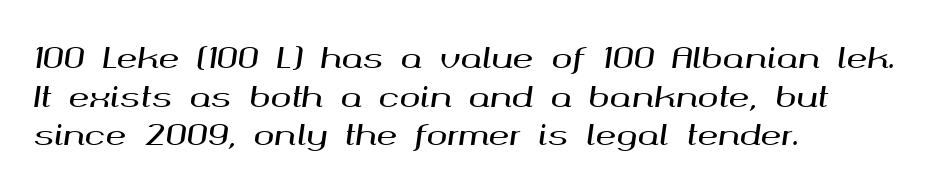
Q: Is the text italic (slanted)? A: Yes, it leans right by about 8 degrees.
Q: Is the text underlined? A: No.
Q: How is the paragraph aligned? A: Left-aligned.
Q: Is the spacing between letters normal or unusually wide? A: Normal.
Q: Is the spacing between lines tight, normal or loose? A: Normal.
Q: Width (condensed, normal, or wide)? A: Wide.
Q: Stroke contrast? A: Medium.
Q: x-height? A: Medium.
Q: Monospaced? A: No.
